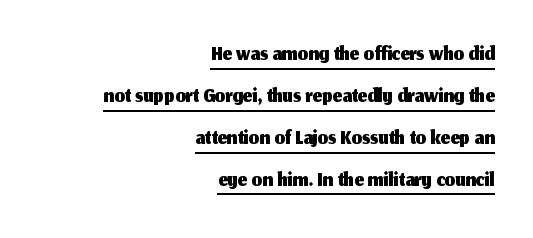
The image shows 33 px sans-serif type, upright; set right-aligned, normal line spacing (1.27x), normal letter spacing, underlined; medium stroke contrast and a medium x-height.
